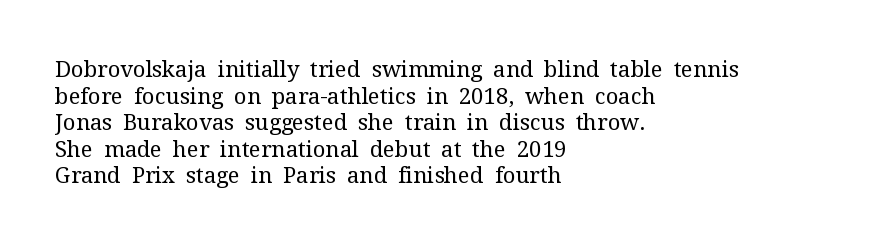
The face used here is rendered with its standard letterfit. The rag falls on the right side of this text block. The typeface has the unassuming heft of standard copy or less. Italic: no, the glyphs are upright roman.
